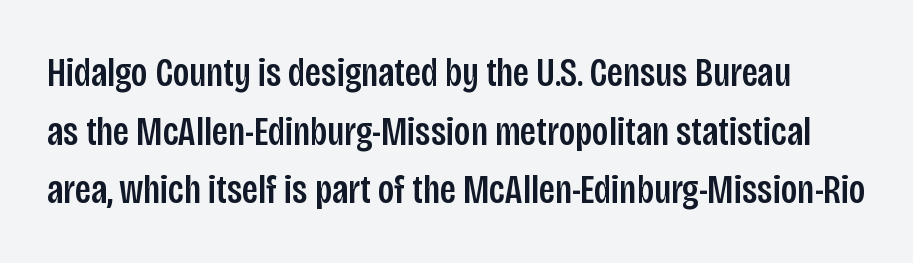
{"serif": "no", "italic": "no", "width": "condensed", "stroke_contrast": "low", "x_height": "large", "monospaced": "no", "underline": "no", "line_spacing": "normal", "line_spacing_ratio": 1.43, "letter_spacing": "normal", "letter_spacing_em": 0.0, "glyph_px": 41}
